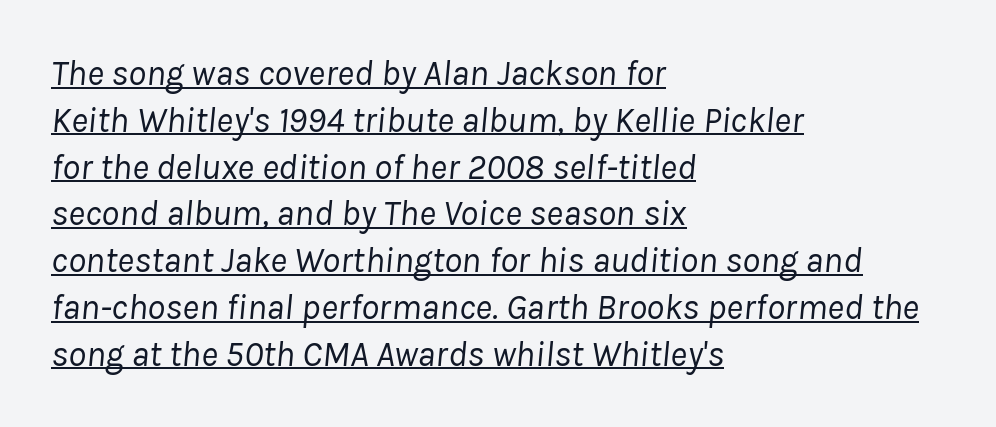
The image shows 36 px regular-weight type, italic (leaning right); set left-aligned, normal line spacing (1.3x), normal letter spacing, underlined; low stroke contrast and a medium x-height.
